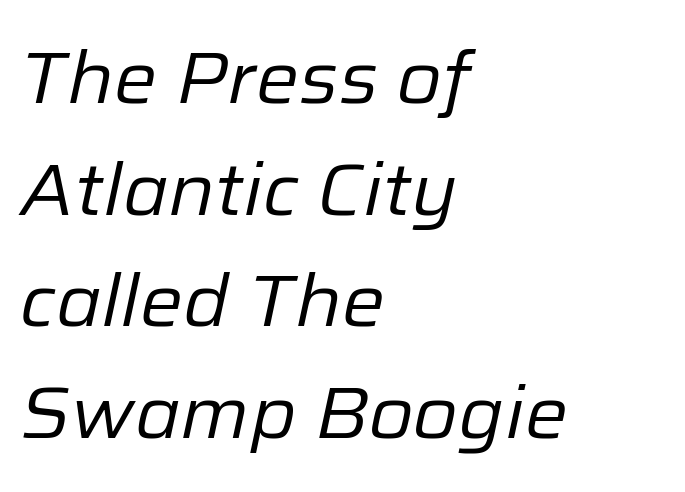
The image shows 73 px regular-weight type, italic (leaning right); set left-aligned, normal line spacing (1.53x), normal letter spacing, not underlined; low stroke contrast and a medium x-height.
